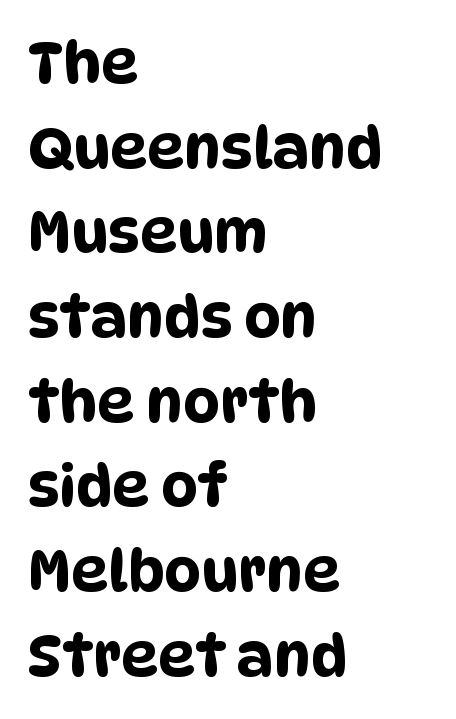
{"serif": "no", "width": "condensed", "stroke_contrast": "low", "x_height": "large", "monospaced": "no", "underline": "no", "align": "left", "line_spacing": "normal", "line_spacing_ratio": 1.46, "letter_spacing": "normal", "letter_spacing_em": 0.0, "glyph_px": 58}
